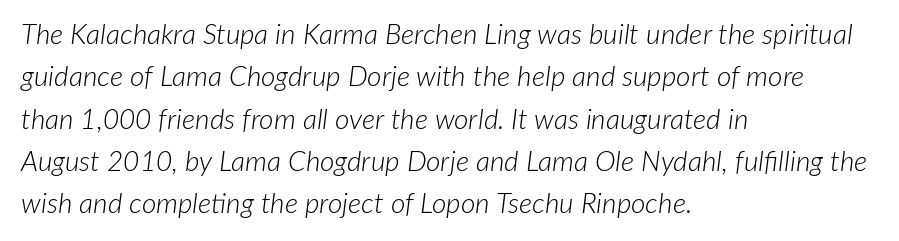
Designer's note — italics engaged. Think of a printed novel: that variable character pitch is what you see here. Descenders are the only things crossing below the line. Words appear dense and cohesive because spacing is normal. Which margin do the lines hug? The left one — the right edge is uneven. Does the leading feel generous? No, just average.
